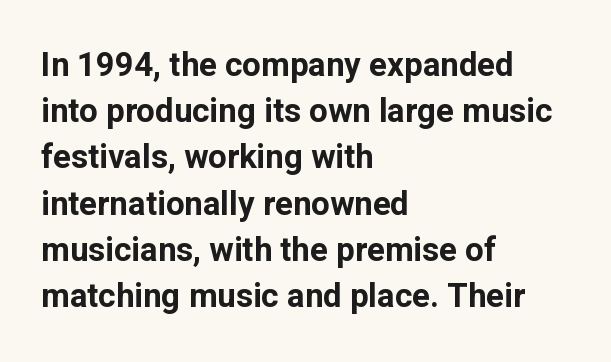
Q: Is the text bold? A: Yes.
Q: Is the text italic (slanted)? A: No, it is upright.
Q: Is the typeface a serif or a sans-serif typeface? A: Sans-serif.
Q: Is the text underlined? A: No.
Q: How is the paragraph aligned? A: Left-aligned.
Q: Is the spacing between letters normal or unusually wide? A: Normal.
Q: Is the spacing between lines tight, normal or loose? A: Normal.
Q: Width (condensed, normal, or wide)? A: Normal.
Q: Stroke contrast? A: Low.
Q: x-height? A: Medium.
Q: Monospaced? A: No.
